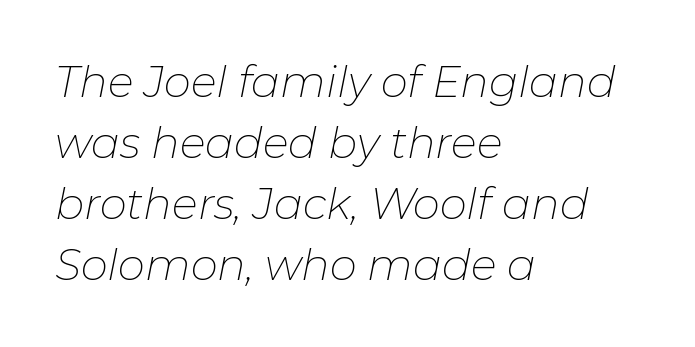
Compared with a centered layout, this one pins lines to the left instead. Spacing verdict: proportional, widths tailored to each character. Reading down the column, the eye jumps a familiar distance to each next line. Nobody touched the tracking dial on this one.
